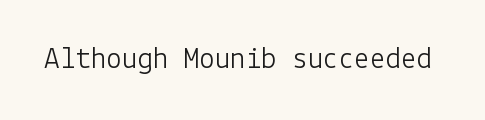
{"serif": "no", "italic": "no", "bold": "no", "weight": "light", "width": "normal", "stroke_contrast": "low", "x_height": "medium", "underline": "no", "letter_spacing": "normal", "letter_spacing_em": 0.0, "glyph_px": 31}
